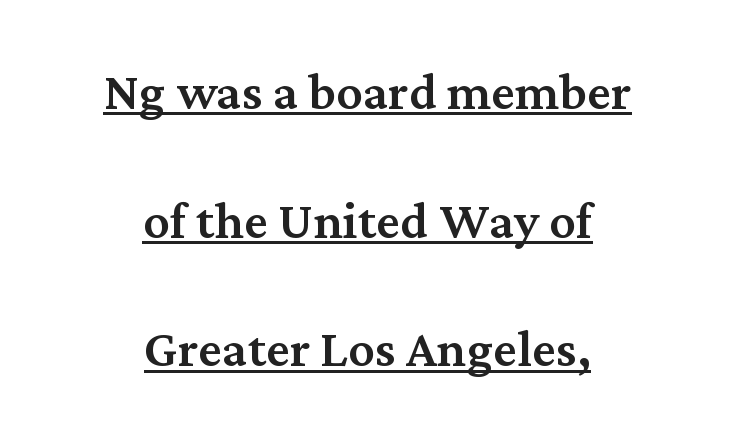
Q: Is the text italic (slanted)? A: No, it is upright.
Q: Is the typeface a serif or a sans-serif typeface? A: Serif.
Q: Is the text underlined? A: Yes.
Q: How is the paragraph aligned? A: Centered.
Q: Is the spacing between letters normal or unusually wide? A: Normal.
Q: Is the spacing between lines tight, normal or loose? A: Loose.
Q: Width (condensed, normal, or wide)? A: Normal.
Q: Stroke contrast? A: Medium.
Q: x-height? A: Medium.
Q: Monospaced? A: No.
